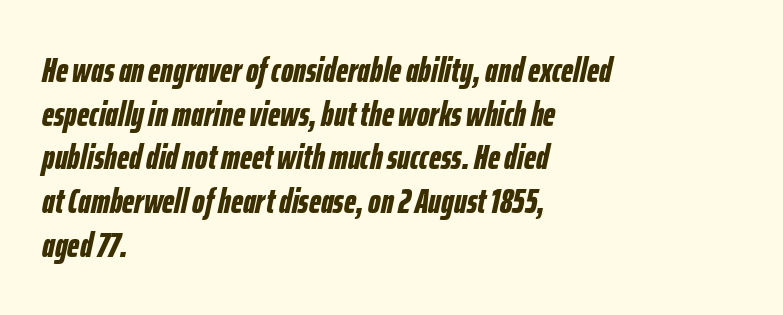
{"italic": "yes", "lean": "right", "slant_degrees": 12, "bold": "yes", "weight": "bold", "width": "condensed", "stroke_contrast": "low", "x_height": "medium", "monospaced": "no", "underline": "no", "align": "left", "line_spacing": "normal", "line_spacing_ratio": 1.25, "letter_spacing": "normal", "letter_spacing_em": 0.0, "glyph_px": 35}
